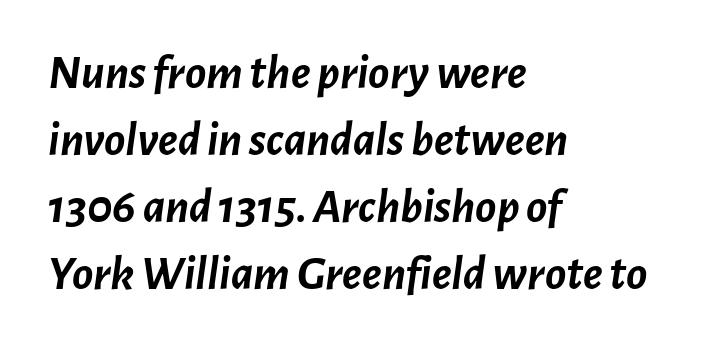
Line spacing here is normal. Nothing unusual about the tracking: characters are spaced as the font intends. The font is running at its bold setting. Compared with a centered layout, this one pins lines to the left instead.
